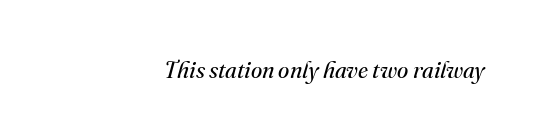
Q: Is the text bold? A: No.
Q: Is the text italic (slanted)? A: Yes, it leans right by about 16 degrees.
Q: Is the text underlined? A: No.
Q: How is the paragraph aligned? A: Right-aligned.
Q: Is the spacing between letters normal or unusually wide? A: Normal.
